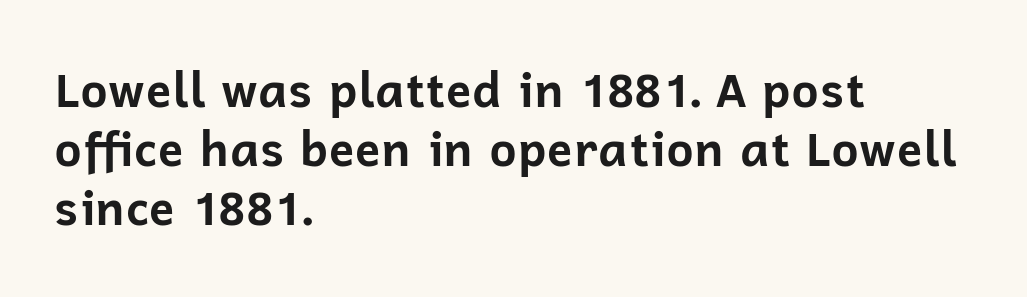
Q: Is the text bold? A: Yes.
Q: Is the text italic (slanted)? A: No, it is upright.
Q: Is the typeface a serif or a sans-serif typeface? A: Sans-serif.
Q: Is the text underlined? A: No.
Q: How is the paragraph aligned? A: Left-aligned.
Q: Is the spacing between letters normal or unusually wide? A: Normal.
Q: Is the spacing between lines tight, normal or loose? A: Normal.
Q: Width (condensed, normal, or wide)? A: Normal.
Q: Stroke contrast? A: Low.
Q: x-height? A: Medium.
Q: Monospaced? A: No.
